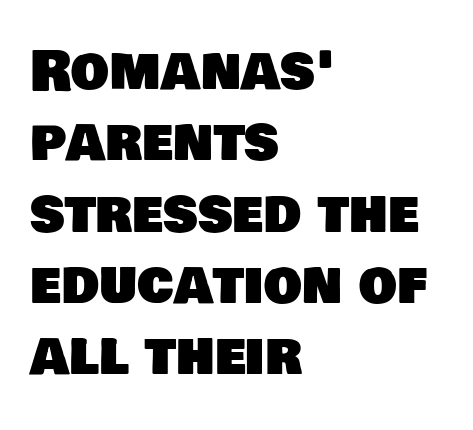
Notice how descenders clear the ascenders below comfortably — that's standard leading. Here the designer chose a conventional face with non-uniform glyph widths. Just letters on the line, the space beneath them empty. These lines are set flush left with a ragged right edge.
